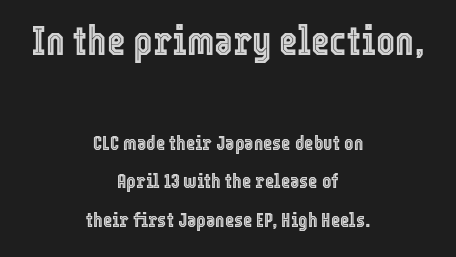
{"italic": "no", "width": "condensed", "x_height": "medium", "monospaced": "no", "underline": "no", "align": "center", "line_spacing": "loose", "line_spacing_ratio": 1.94, "letter_spacing": "normal", "letter_spacing_em": 0.0, "larger_block": "first", "size_ratio": 2.0, "glyph_px": 40}
